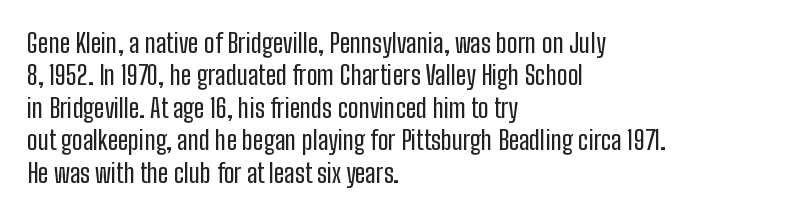
These lines sit exactly where default settings would place them. The letters stand upright; this is a roman face. Typeset ragged right — the left edge is the straight one. Just letters on the line, the space beneath them empty. Caption: standard tracking, unaltered.
